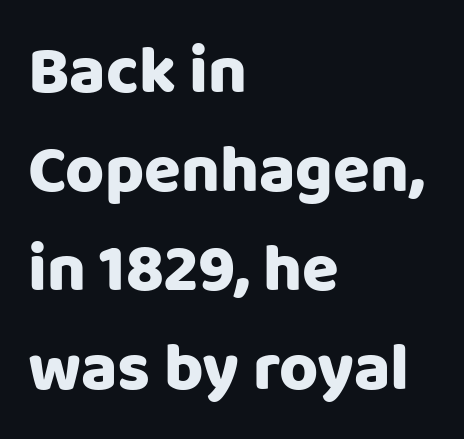
{"serif": "no", "italic": "no", "width": "normal", "stroke_contrast": "low", "x_height": "large", "monospaced": "no", "underline": "no", "align": "left", "line_spacing": "normal", "line_spacing_ratio": 1.48, "letter_spacing": "normal", "letter_spacing_em": 0.0, "glyph_px": 67}
